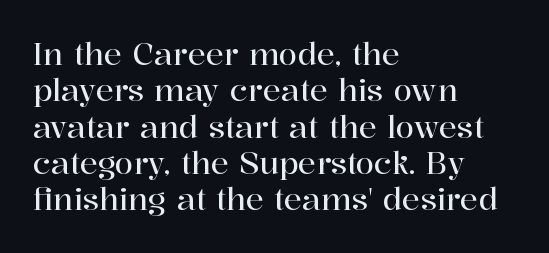
{"serif": "yes", "italic": "no", "width": "normal", "stroke_contrast": "high", "x_height": "medium", "monospaced": "no", "underline": "no", "align": "left", "line_spacing_ratio": 1.21, "letter_spacing": "normal", "letter_spacing_em": 0.0, "glyph_px": 30}
